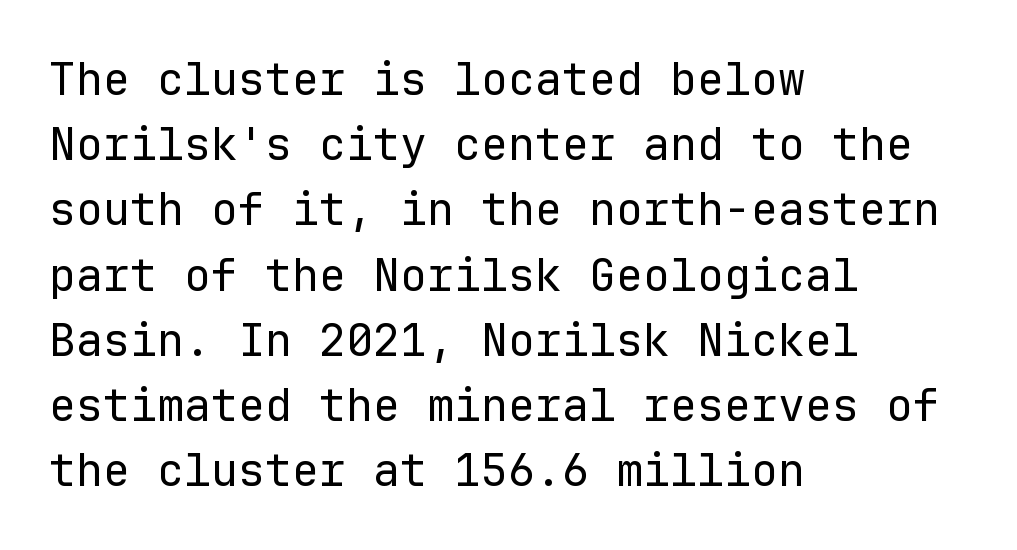
{"serif": "no", "italic": "no", "bold": "no", "weight": "regular", "width": "normal", "stroke_contrast": "low", "x_height": "medium", "monospaced": "yes", "underline": "no", "align": "left", "line_spacing": "normal", "line_spacing_ratio": 1.45, "letter_spacing": "normal", "letter_spacing_em": 0.0, "glyph_px": 45}
